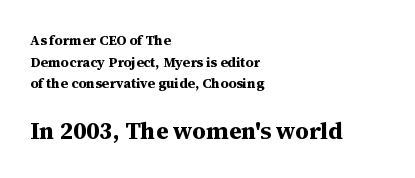
{"italic": "no", "bold": "yes", "underline": "no", "align": "left", "line_spacing": "normal", "line_spacing_ratio": 1.54, "letter_spacing": "normal", "letter_spacing_em": 0.0, "larger_block": "second", "size_ratio": 1.71, "glyph_px": 24}
